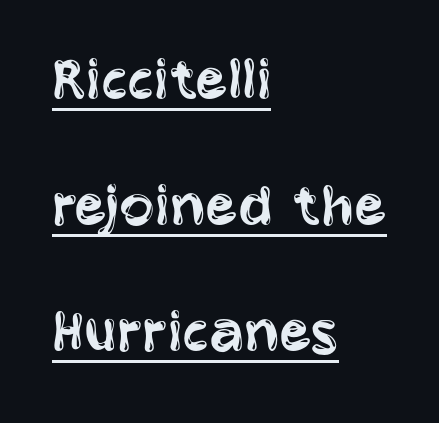
The image shows 65 px regular-weight, condensed sans-serif type, upright; set left-aligned, loose line spacing (1.94x), normal letter spacing, underlined; low stroke contrast and a large x-height.
